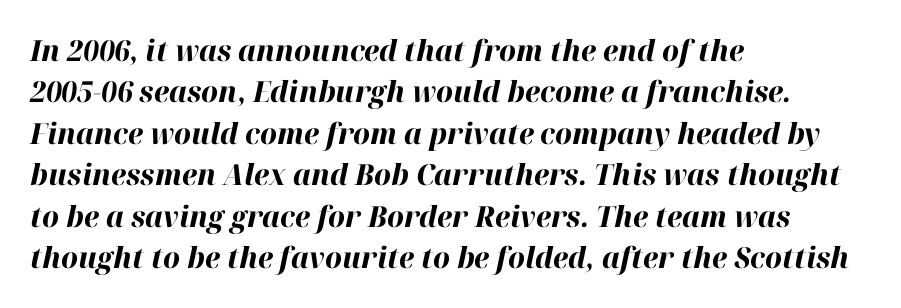
The image shows 29 px bold type, italic (leaning right); set left-aligned, normal line spacing (1.43x), normal letter spacing, not underlined; high stroke contrast and a medium x-height.
